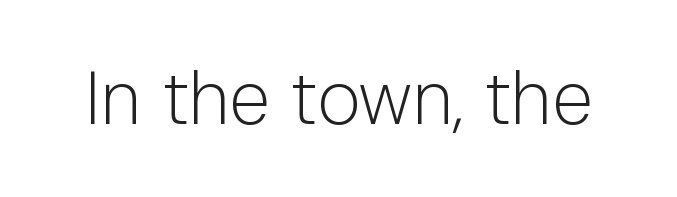
The image shows 74 px light sans-serif type, upright; set normal letter spacing, not underlined; low stroke contrast and a medium x-height.
